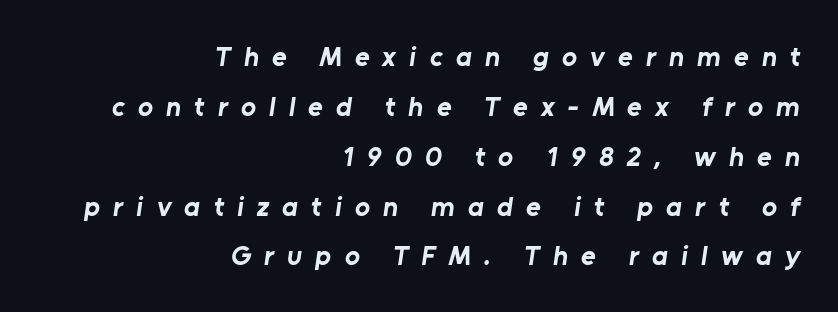
Q: Is the text bold? A: Yes.
Q: Is the typeface a serif or a sans-serif typeface? A: Sans-serif.
Q: Is the text underlined? A: No.
Q: How is the paragraph aligned? A: Right-aligned.
Q: Is the spacing between letters normal or unusually wide? A: Unusually wide.
Q: Width (condensed, normal, or wide)? A: Normal.
Q: Stroke contrast? A: Low.
Q: x-height? A: Medium.
Q: Monospaced? A: No.
